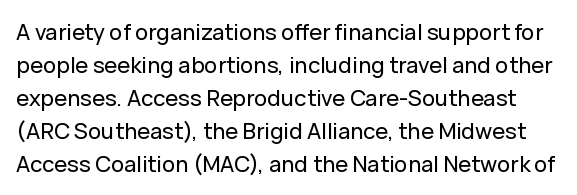
Q: Is the text italic (slanted)? A: No, it is upright.
Q: Is the text underlined? A: No.
Q: Is the spacing between letters normal or unusually wide? A: Normal.
Q: Is the spacing between lines tight, normal or loose? A: Normal.
